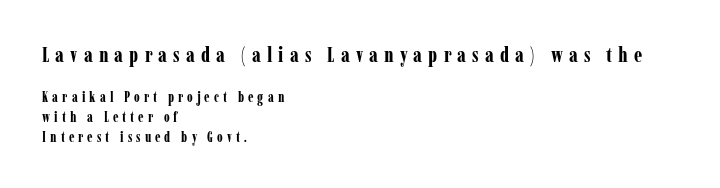
The image shows 21 px bold type, upright; set left-aligned, normal line spacing (1.41x), unusually wide letter spacing (+0.29 em), not underlined; the first (top) block is 1.5x larger.
